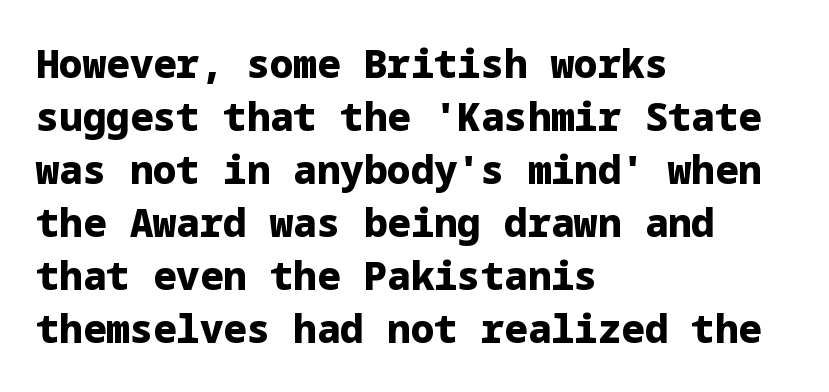
Caption: bold face, heavy strokes. The string is rendered with underlining switched off. The typography opts for an upright posture over an oblique one. These lines are composed in type without serifs. Line starts are locked; line ends wander.
